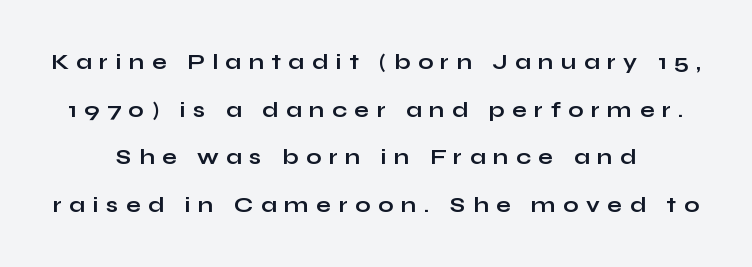
{"italic": "no", "bold": "yes", "underline": "no", "align": "center", "line_spacing": "loose", "line_spacing_ratio": 2.16, "letter_spacing": "wide", "letter_spacing_em": 0.34, "glyph_px": 22}
